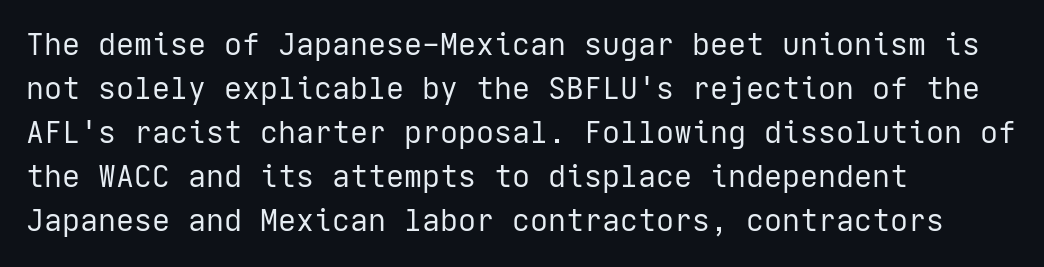
Honestly, the letter spacing is just normal — you wouldn't notice it. This sample is left-justified, so line endings fall wherever the words run out. A typesetter would label this face a sans. Line spacing here is normal. The typography opts for an upright posture over an oblique one. The font is comparable to plain body text, perhaps lighter.
